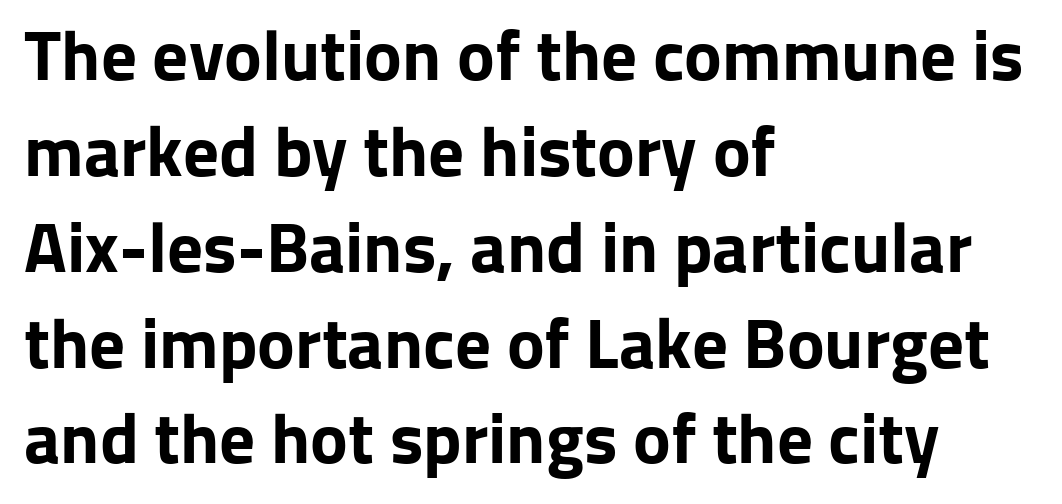
The image shows 71 px bold sans-serif type, upright; set left-aligned, normal line spacing (1.35x), normal letter spacing, not underlined; low stroke contrast and a medium x-height.
